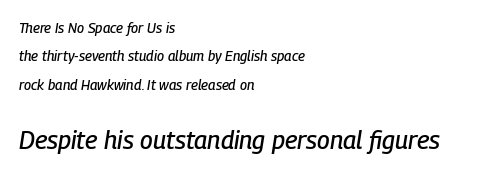
The typography opts for an oblique posture over an upright one. Reading down the column, the eye jumps a long way to each next line. Line beginnings align vertically; line endings do not. These two chunks differ in scale, with the bottom chunk taking the larger measure. The letterforms sit shoulder to shoulder at normal distance. Decoration check: the copy has no underline.
